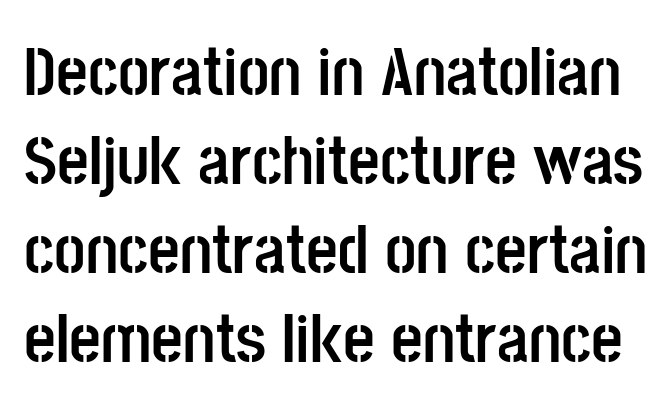
The image shows 69 px semibold, condensed sans-serif type, upright; set normal line spacing (1.29x), normal letter spacing, not underlined; low stroke contrast and a large x-height.
